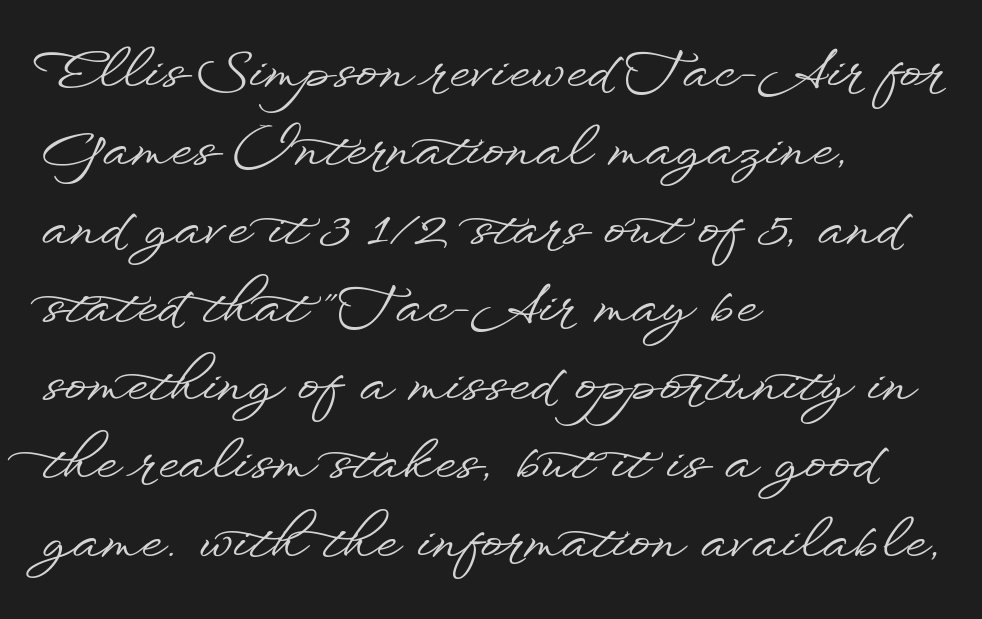
The image shows 54 px wide sans-serif type; set left-aligned, normal line spacing (1.45x), normal letter spacing, not underlined; low stroke contrast and a small x-height.
